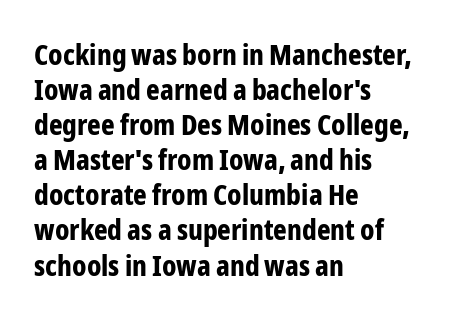
These lines are rendered in a variable-pitch font. Every row of glyphs begins at an identical x-position on the left. This sample uses an upright cut, with every glyph sitting square on the baseline. The letters sit at their default tracking, neither squeezed nor spread. The zone under the glyphs is completely vacant.
